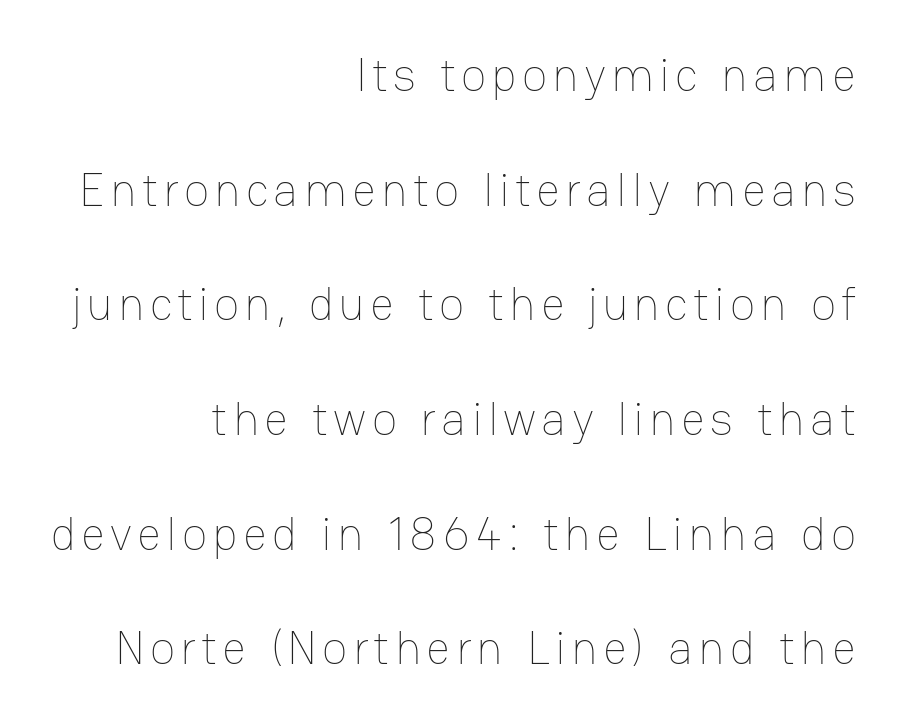
The image shows 47 px thin type, upright; set right-aligned, loose line spacing (2.44x), not underlined; low stroke contrast and a medium x-height.
